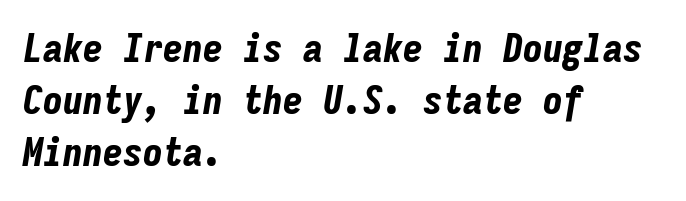
No word sits above an underline. The ragged edge is on the right, which tells us the setting is flush left. Italic? Definitely — the glyphs are oblique. Heft: maximum for text — a bold. Quick note: interline space is typical. Tracking value appears to be zero — textbook default spacing.
